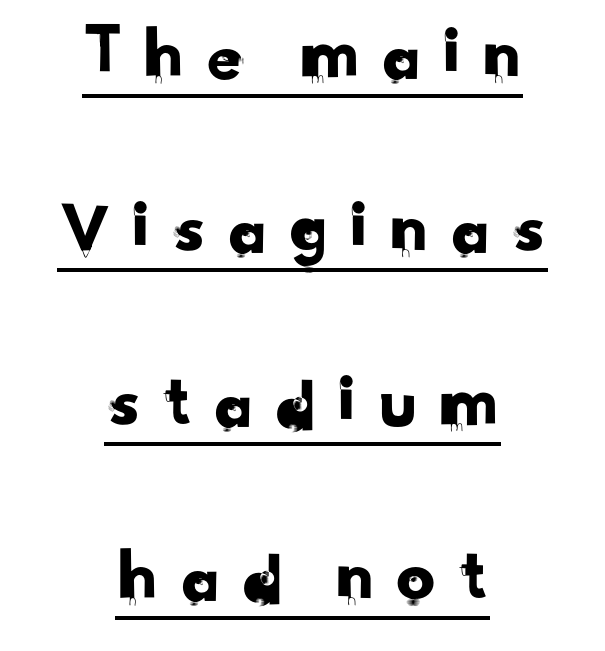
{"serif": "no", "width": "normal", "stroke_contrast": "low", "x_height": "small", "monospaced": "no", "underline": "yes", "align": "center", "line_spacing": "loose", "line_spacing_ratio": 2.26, "letter_spacing": "wide", "letter_spacing_em": 0.23, "glyph_px": 77}
